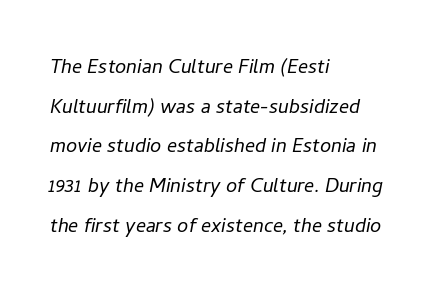
The image shows 25 px text type, italic (leaning right); set left-aligned, normal line spacing (1.59x), normal letter spacing, not underlined.
